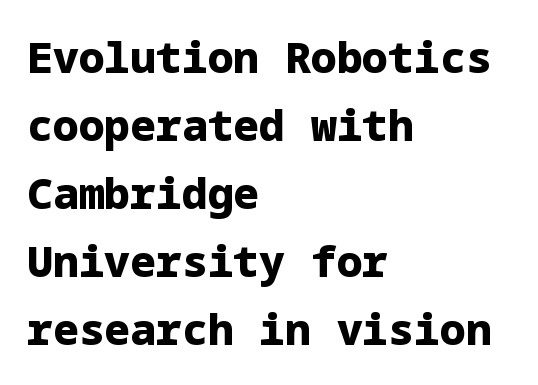
{"serif": "no", "italic": "no", "bold": "yes", "weight": "heavy", "width": "normal", "stroke_contrast": "low", "x_height": "medium", "underline": "no", "align": "left", "line_spacing": "normal", "line_spacing_ratio": 1.58, "letter_spacing": "normal", "letter_spacing_em": 0.0, "glyph_px": 43}
